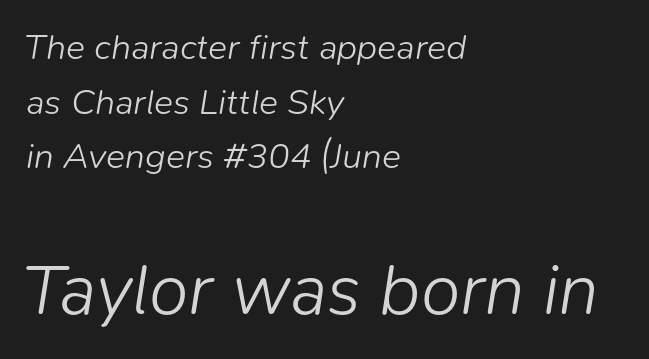
The paragraph shown leans on its left margin. These lines are rendered in a variable-pitch font. The space beneath each line is pristine and unruled. The composition opens small and finishes big. Emphasis-style slanted type is in use.
